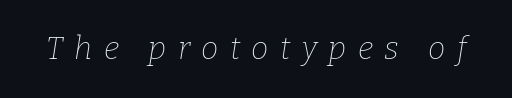
The face used here is seriffed, in the tradition of book romans. A typesetter would call this proportional, since set widths differ per character. Descender tails drop into unmarked territory. Display-style spreading of the glyphs; the letterfit is very open. This is not heavy type; no bold has been used.
